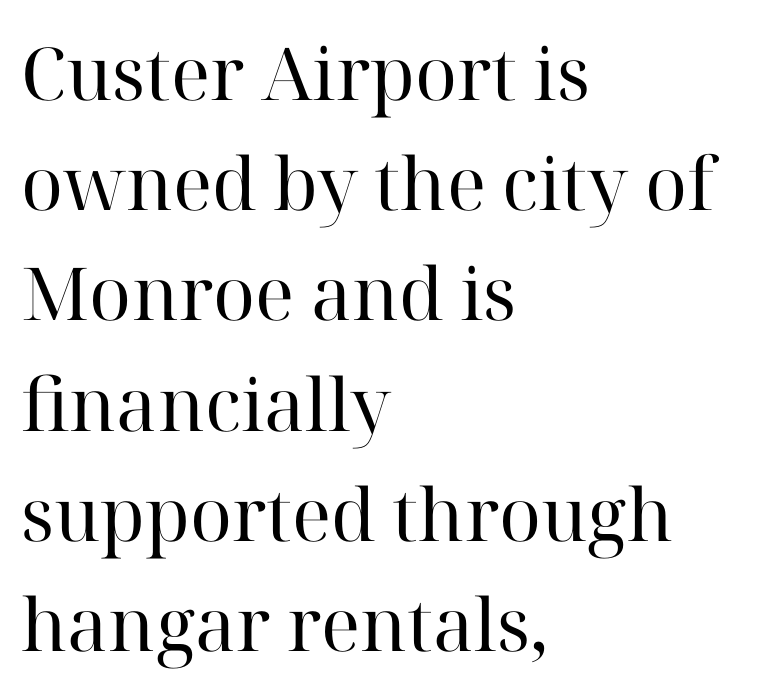
Q: Is the text bold? A: No.
Q: Is the text italic (slanted)? A: No, it is upright.
Q: Is the typeface a serif or a sans-serif typeface? A: Serif.
Q: Is the text underlined? A: No.
Q: How is the paragraph aligned? A: Left-aligned.
Q: Is the spacing between letters normal or unusually wide? A: Normal.
Q: Is the spacing between lines tight, normal or loose? A: Normal.
Q: Width (condensed, normal, or wide)? A: Normal.
Q: Stroke contrast? A: High.
Q: x-height? A: Medium.
Q: Monospaced? A: No.
